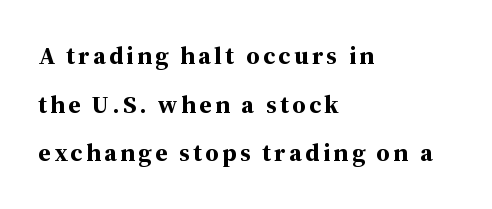
{"italic": "no", "bold": "yes", "underline": "no", "align": "left", "line_spacing": "loose", "line_spacing_ratio": 1.95, "glyph_px": 25}
